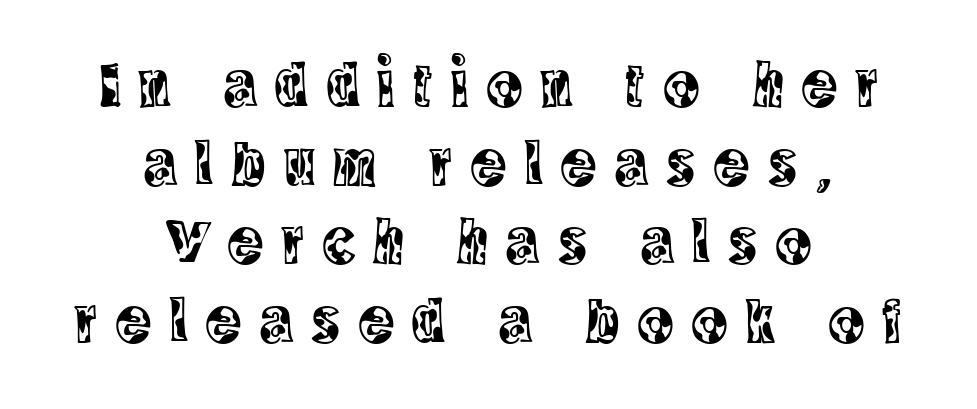
What kind of face is this? One with serifs. These lines were composed using upright roman letters. Character widths vary here, with narrow letters taking less room than wide ones. Check under the words: just untouched page.
